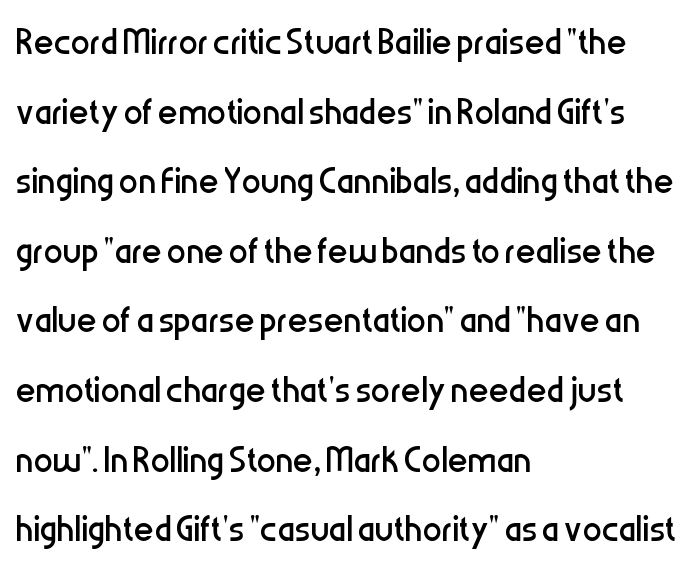
The image shows 48 px regular-weight, condensed sans-serif type, upright; set left-aligned, normal line spacing (1.45x), normal letter spacing, not underlined; low stroke contrast and a medium x-height.
